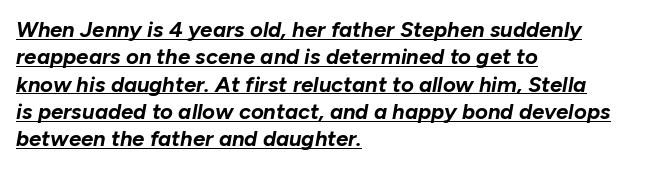
{"italic": "yes", "lean": "right", "slant_degrees": 10, "bold": "yes", "underline": "yes", "align": "left", "line_spacing_ratio": 1.24, "letter_spacing": "normal", "letter_spacing_em": 0.0, "glyph_px": 22}
